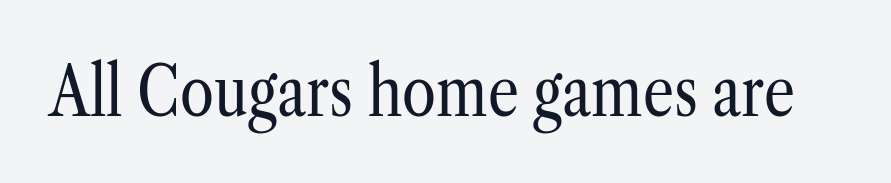
The image shows 69 px regular-weight, condensed serif type, upright; set normal letter spacing, not underlined; low stroke contrast and a medium x-height.
